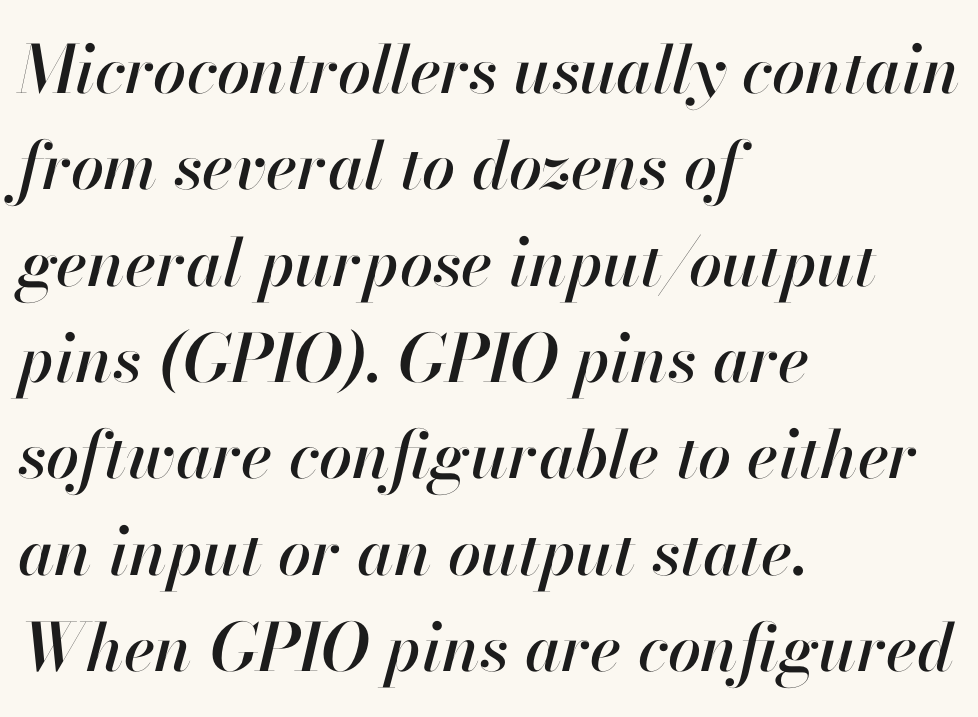
The image shows 66 px text type, italic (leaning right); set left-aligned, normal line spacing (1.46x), normal letter spacing, not underlined; high stroke contrast and a small x-height.
